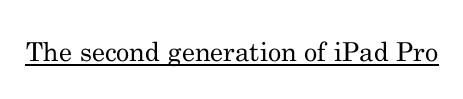
The image shows 26 px text type, upright; set normal letter spacing, underlined.
